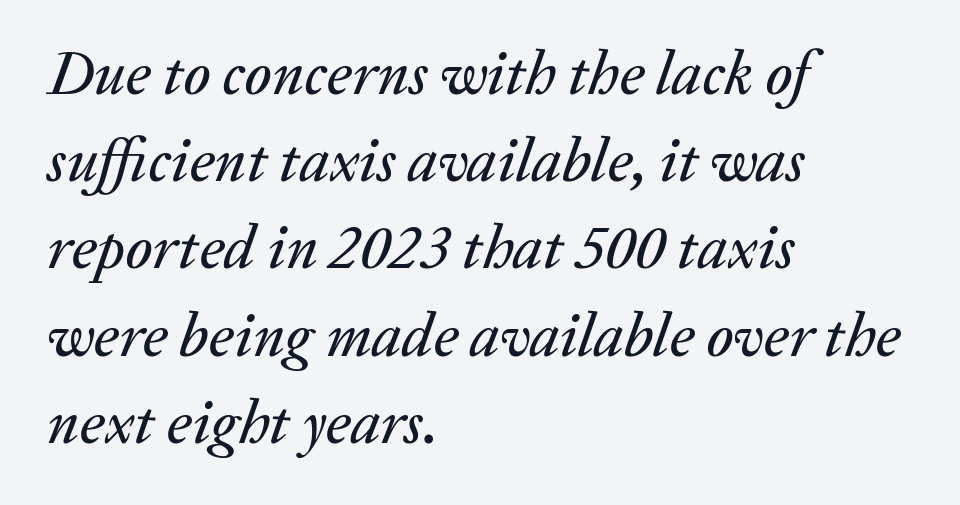
{"italic": "yes", "lean": "right", "slant_degrees": 20, "width": "normal", "stroke_contrast": "low", "x_height": "medium", "monospaced": "no", "underline": "no", "align": "left", "line_spacing": "normal", "line_spacing_ratio": 1.43, "letter_spacing": "normal", "letter_spacing_em": 0.0, "glyph_px": 61}
